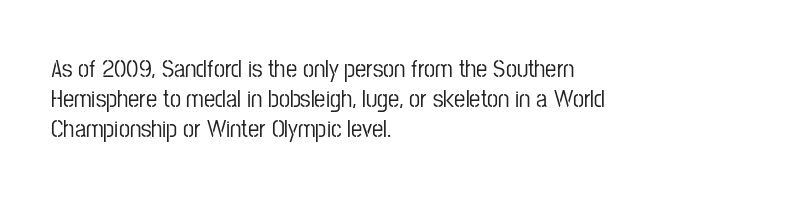
The image shows 25 px text type, upright; set left-aligned, line spacing 1.2x, normal letter spacing, not underlined.
